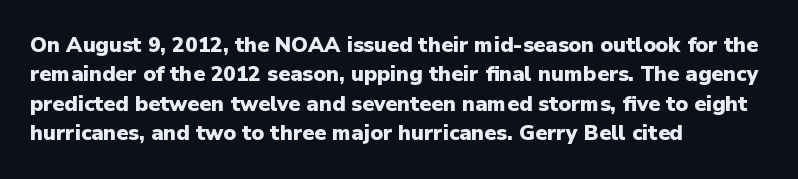
The image shows 21 px bold type, upright; set left-aligned, normal line spacing (1.4x), normal letter spacing, not underlined.
